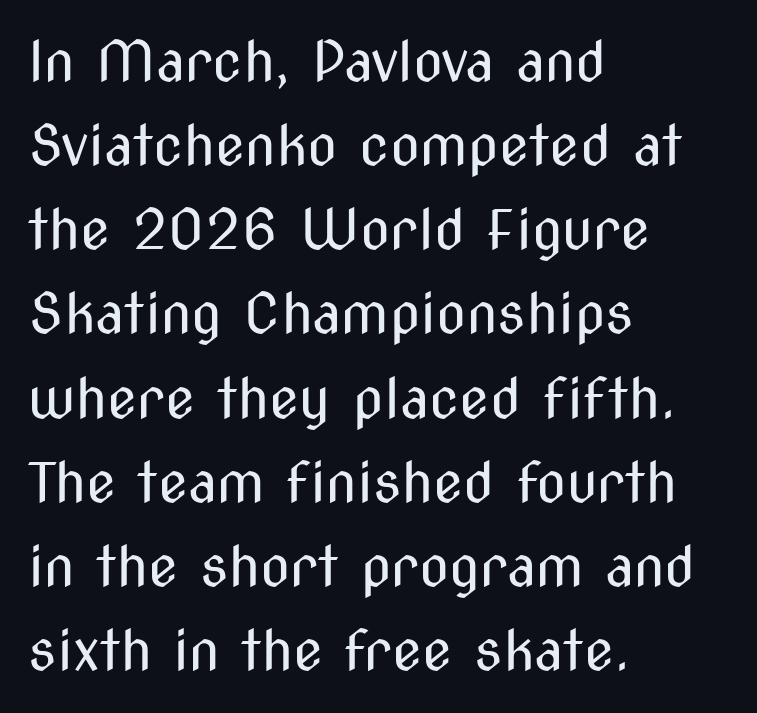
The font is comparable to plain body text, perhaps lighter. Just letters on the line, the space beneath them empty. The horizontal fit of the characters is conventional and even. Think of a printed novel: that variable character pitch is what you see here. Vertical strokes here are truly vertical. The rows are spaced the way most documents space them.
